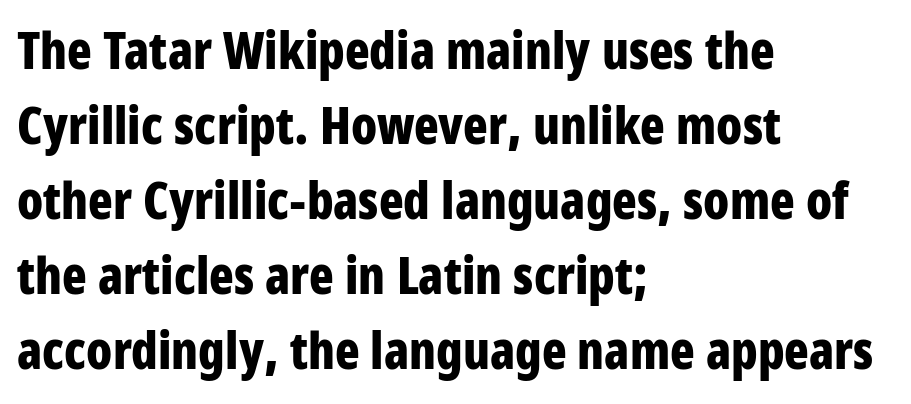
The image shows 51 px bold, condensed sans-serif type, upright; set left-aligned, normal line spacing (1.47x), normal letter spacing, not underlined; low stroke contrast and a large x-height.
